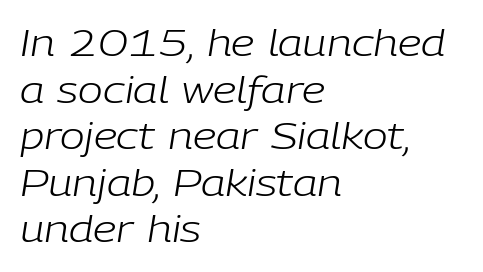
Q: Is the text bold? A: No.
Q: Is the text italic (slanted)? A: Yes, it leans right by about 9 degrees.
Q: Is the text underlined? A: No.
Q: How is the paragraph aligned? A: Left-aligned.
Q: Is the spacing between letters normal or unusually wide? A: Normal.
Q: Is the spacing between lines tight, normal or loose? A: Normal.
Q: Width (condensed, normal, or wide)? A: Normal.
Q: Stroke contrast? A: Low.
Q: x-height? A: Medium.
Q: Monospaced? A: No.
